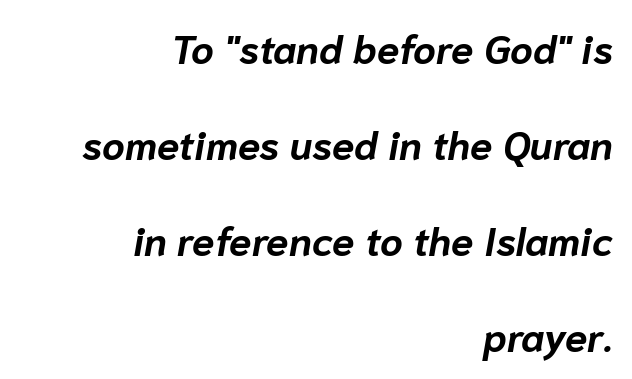
The image shows 40 px bold type, italic (leaning right); set right-aligned, loose line spacing (2.4x), normal letter spacing, not underlined; low stroke contrast and a medium x-height.
